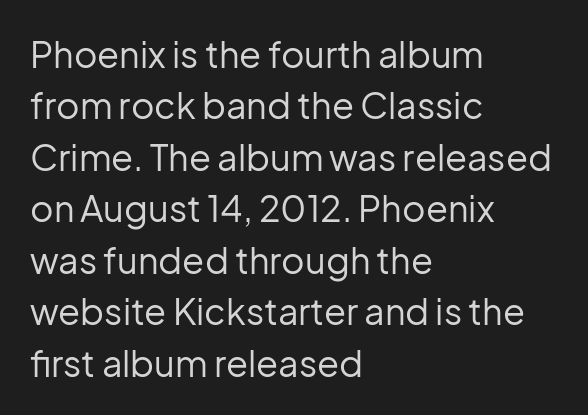
Q: Is the text bold? A: No.
Q: Is the text italic (slanted)? A: No, it is upright.
Q: Is the typeface a serif or a sans-serif typeface? A: Sans-serif.
Q: Is the text underlined? A: No.
Q: How is the paragraph aligned? A: Left-aligned.
Q: Is the spacing between letters normal or unusually wide? A: Normal.
Q: Is the spacing between lines tight, normal or loose? A: Normal.
Q: Width (condensed, normal, or wide)? A: Normal.
Q: Stroke contrast? A: Low.
Q: x-height? A: Medium.
Q: Monospaced? A: No.
